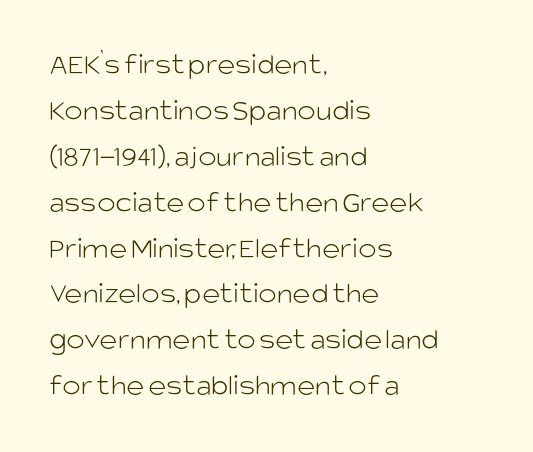
Reading down the column, the eye jumps a familiar distance to each next line. A typesetter would call this proportional, since set widths differ per character. Quick note: not italic, upright. Note: no serifs on the glyphs. The rendering keeps characters at their native spacing. Heaviness? Minimal to ordinary, like unemphasized prose.
